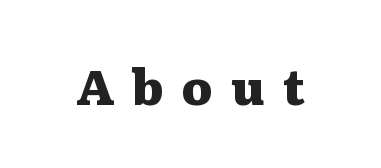
{"serif": "yes", "italic": "no", "bold": "yes", "weight": "heavy", "width": "wide", "stroke_contrast": "medium", "x_height": "medium", "monospaced": "no", "underline": "no", "letter_spacing": "wide", "letter_spacing_em": 0.38, "glyph_px": 48}
